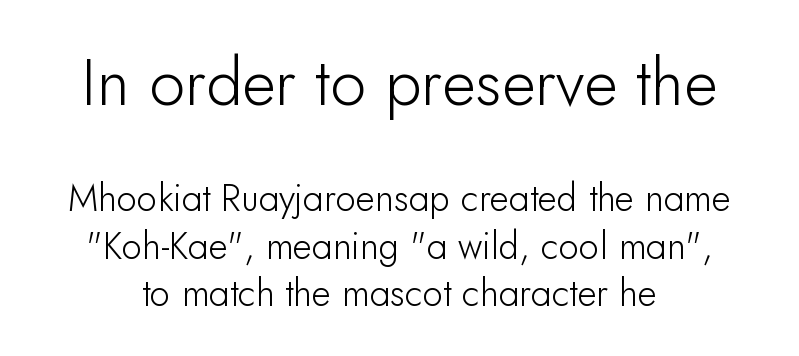
Students, note that the glyphs here touch the page at normal intervals. If you squint, the top block still reads clearly — it's the larger of the two. Font category for this specimen: sans-serif. Normally led — the rows are evenly, conventionally spaced. Each row of text sits above clean, open space.
